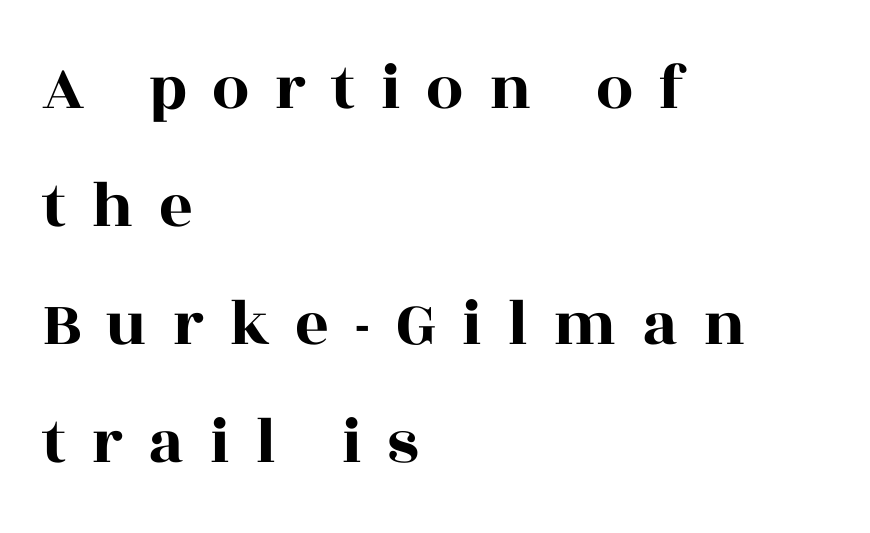
{"serif": "yes", "italic": "no", "width": "wide", "x_height": "large", "monospaced": "no", "underline": "no", "align": "left", "line_spacing_ratio": 1.79, "letter_spacing": "wide", "letter_spacing_em": 0.38, "glyph_px": 66}
